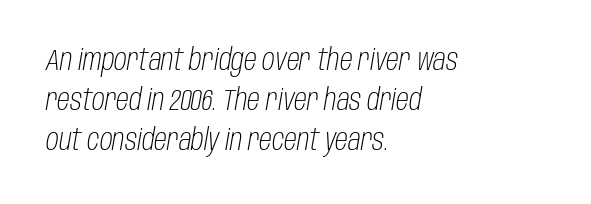
Summary of vertical rhythm: regular, with standard interline spacing. Underlining? Definitely not there. The weight tops out at a normal text grade. Style check: oblique. The rendering keeps characters at their native spacing. Line starts are locked; line ends wander.
